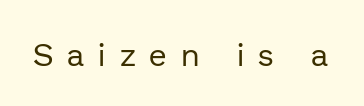
{"serif": "no", "italic": "no", "bold": "no", "weight": "regular", "width": "normal", "stroke_contrast": "low", "x_height": "medium", "monospaced": "no", "underline": "no", "letter_spacing": "wide", "letter_spacing_em": 0.44, "glyph_px": 32}
